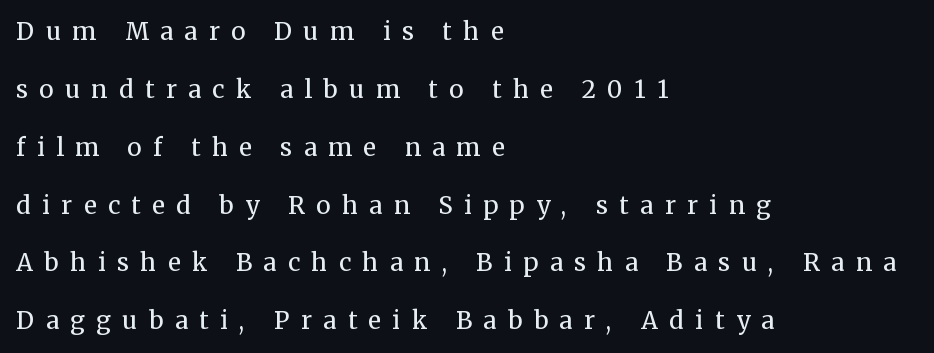
Just letters on the line, the space beneath them empty. The space between consecutive lines is lavish. These glyphs show unthickened strokes, regular width or finer. The line texture is sparse and dotted thanks to wide tracking. Designer's note — italics off, roman on.
